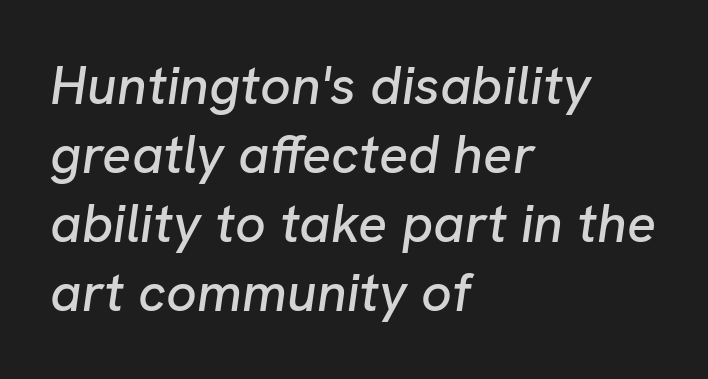
The image shows 54 px text type, italic (leaning right); set left-aligned, normal line spacing (1.28x), normal letter spacing, not underlined; low stroke contrast and a medium x-height.
